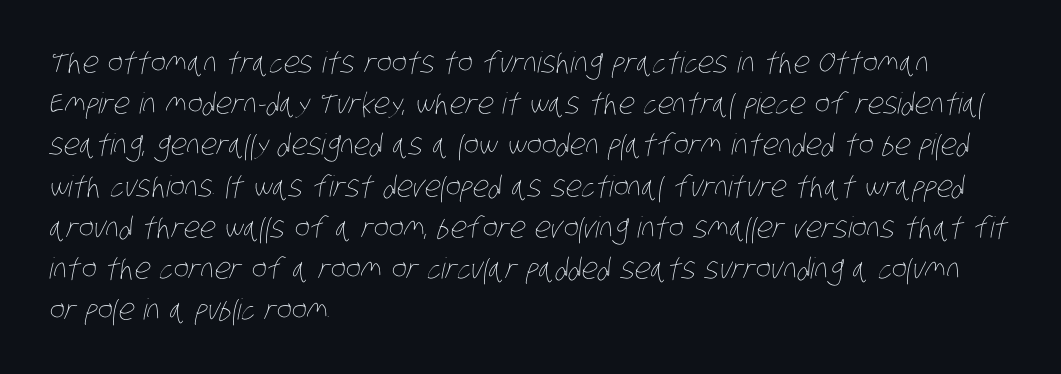
The image shows 29 px thin, condensed type; set left-aligned, normal line spacing (1.42x), normal letter spacing, not underlined; low stroke contrast and a large x-height.
